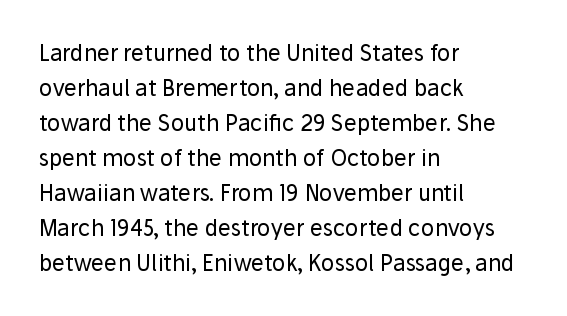
{"italic": "no", "bold": "no", "underline": "no", "align": "left", "line_spacing": "normal", "line_spacing_ratio": 1.59, "letter_spacing": "normal", "letter_spacing_em": 0.0, "glyph_px": 22}
